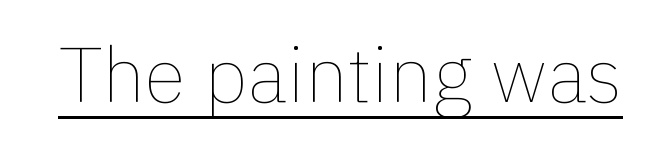
The image shows 77 px thin type, upright; set normal letter spacing, underlined; a medium x-height.
